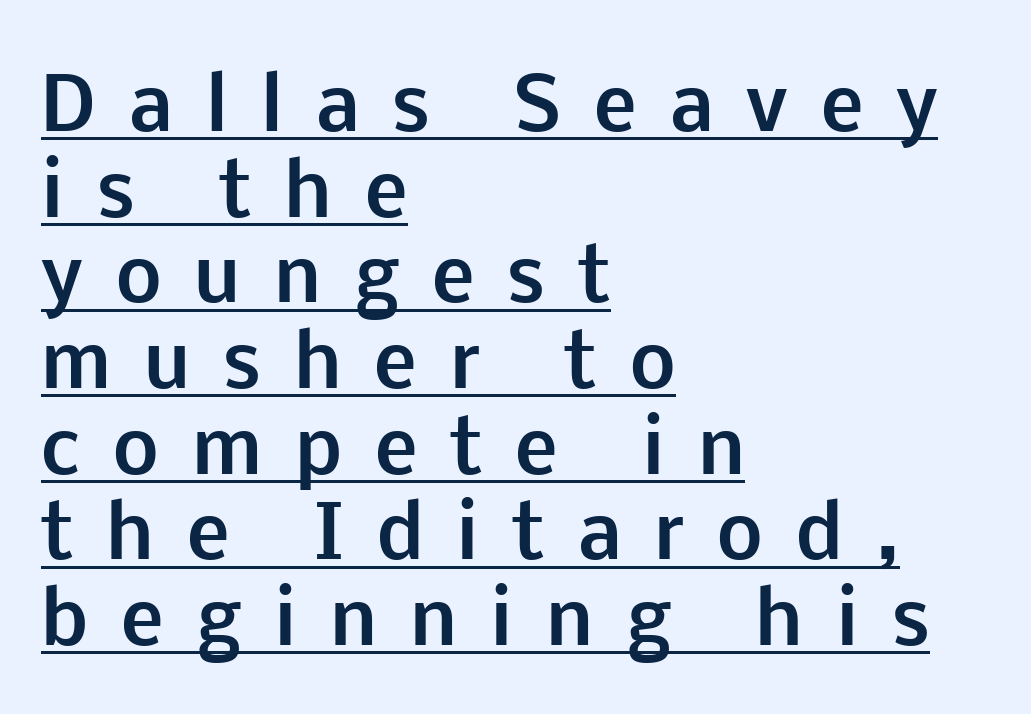
In CSS terms this would be text-align: left. In designer terms, the underline attribute is active on this setting. This rendering employs a face without finishing strokes, i.e., a sans-serif. Varying glyph widths throughout — classic text-font behaviour. Rendered with straight, roman letterforms. The letters are spread apart with noticeably loose tracking.
